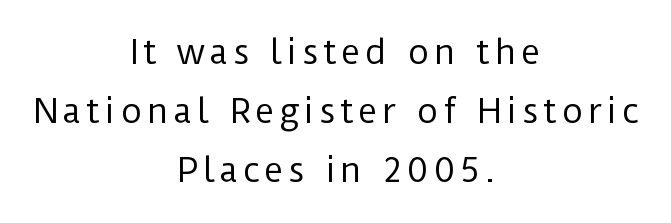
Q: Is the text bold? A: No.
Q: Is the text italic (slanted)? A: No, it is upright.
Q: Is the typeface a serif or a sans-serif typeface? A: Sans-serif.
Q: Is the text underlined? A: No.
Q: How is the paragraph aligned? A: Centered.
Q: Width (condensed, normal, or wide)? A: Normal.
Q: Stroke contrast? A: Low.
Q: x-height? A: Medium.
Q: Monospaced? A: No.
